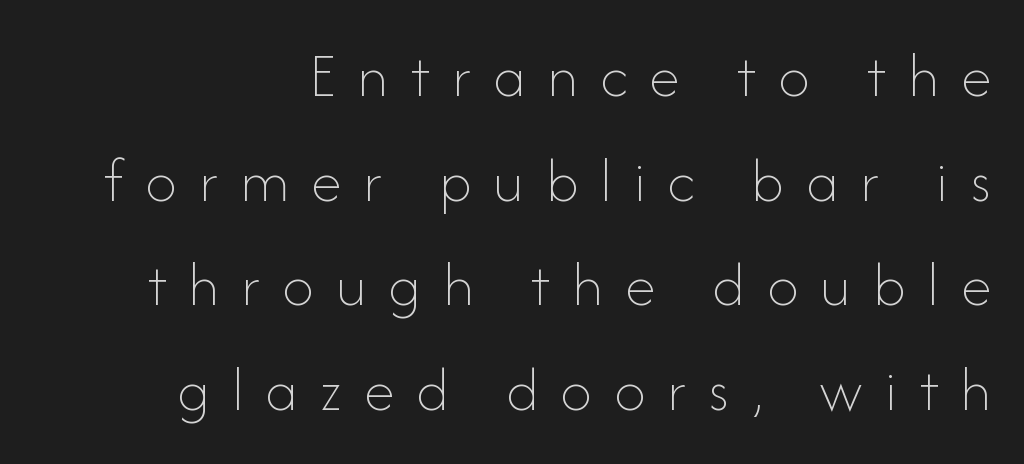
Q: Is the text bold? A: No.
Q: Is the text italic (slanted)? A: No, it is upright.
Q: Is the text underlined? A: No.
Q: How is the paragraph aligned? A: Right-aligned.
Q: Is the spacing between letters normal or unusually wide? A: Unusually wide.
Q: Is the spacing between lines tight, normal or loose? A: Normal.
Q: Width (condensed, normal, or wide)? A: Normal.
Q: Stroke contrast? A: Low.
Q: x-height? A: Small.
Q: Monospaced? A: No.
